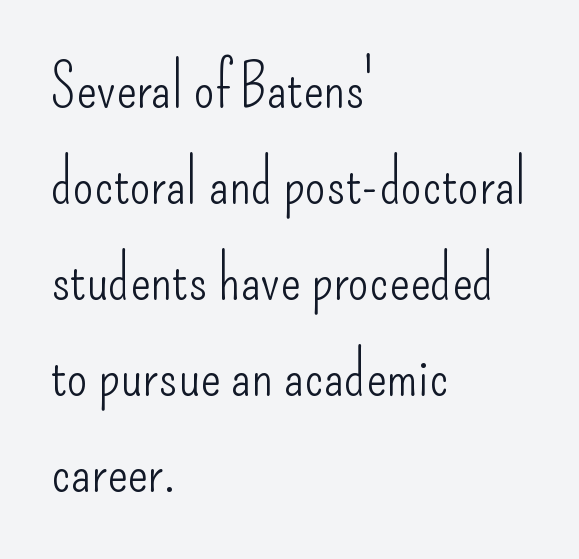
Q: Is the text bold? A: No.
Q: Is the text italic (slanted)? A: No, it is upright.
Q: Is the typeface a serif or a sans-serif typeface? A: Sans-serif.
Q: Is the text underlined? A: No.
Q: How is the paragraph aligned? A: Left-aligned.
Q: Is the spacing between letters normal or unusually wide? A: Normal.
Q: Is the spacing between lines tight, normal or loose? A: Normal.
Q: Width (condensed, normal, or wide)? A: Condensed.
Q: Stroke contrast? A: Low.
Q: x-height? A: Small.
Q: Monospaced? A: No.
